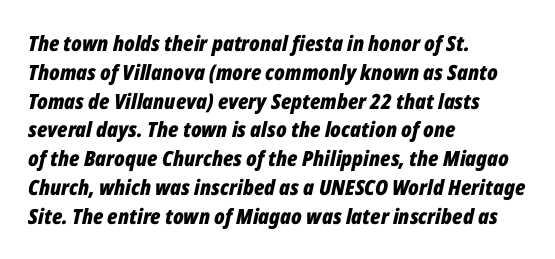
Q: Is the text bold? A: Yes.
Q: Is the text italic (slanted)? A: Yes, it leans right by about 12 degrees.
Q: Is the text underlined? A: No.
Q: How is the paragraph aligned? A: Left-aligned.
Q: Is the spacing between letters normal or unusually wide? A: Normal.
Q: Is the spacing between lines tight, normal or loose? A: Normal.
